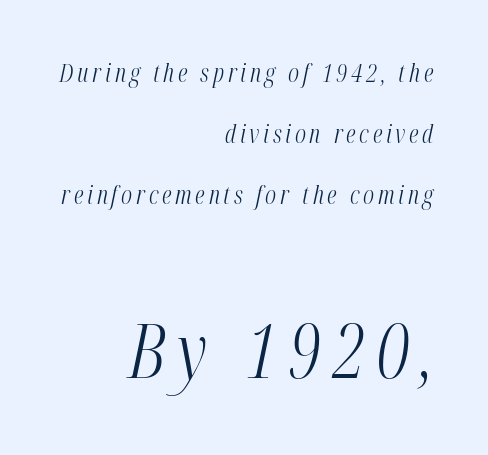
Loosely led — the rows are spread out. Notice how the passage keeps a crisp vertical edge on the right only. Slanted lettering throughout. Is this a fixed-width face? No — the glyphs have proportional, varying widths. This layout puts the modest block above and the oversized block below. The letterforms sit at book weight or below.
